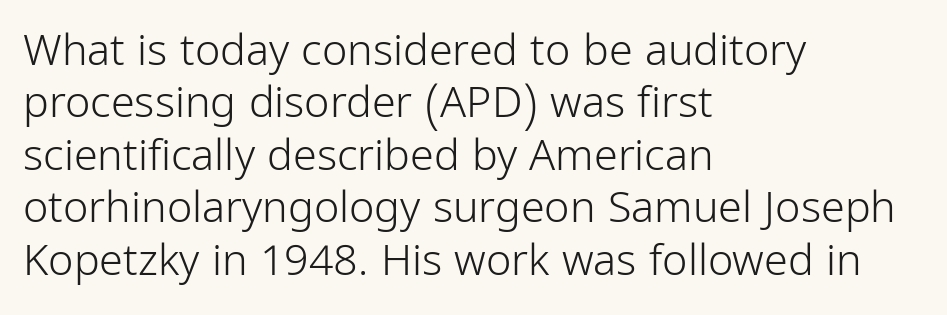
Note the varied advance widths — an 'i' is clearly narrower than an 'm'. The space directly below the letters is spotless. Short note: letters normally spaced. Short and long lines alike share a common starting point at left. Stems and bowls with no extra thickness — not bold.
